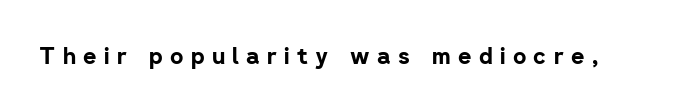
Q: Is the text bold? A: Yes.
Q: Is the text italic (slanted)? A: No, it is upright.
Q: Is the text underlined? A: No.
Q: Is the spacing between letters normal or unusually wide? A: Unusually wide.
